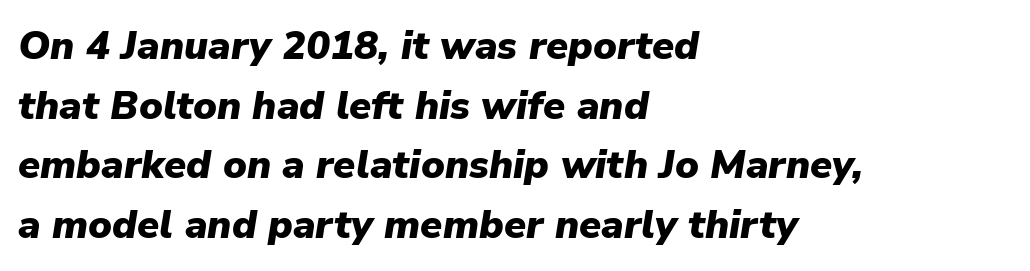
The image shows 40 px heavy type, italic (leaning right); set left-aligned, normal line spacing (1.49x), normal letter spacing, not underlined; low stroke contrast and a medium x-height.
